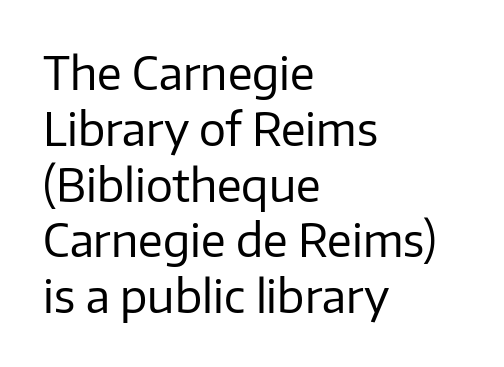
{"serif": "no", "italic": "no", "bold": "no", "weight": "regular", "width": "normal", "stroke_contrast": "low", "x_height": "medium", "monospaced": "no", "underline": "no", "align": "left", "line_spacing_ratio": 1.24, "letter_spacing": "normal", "letter_spacing_em": 0.0, "glyph_px": 45}
